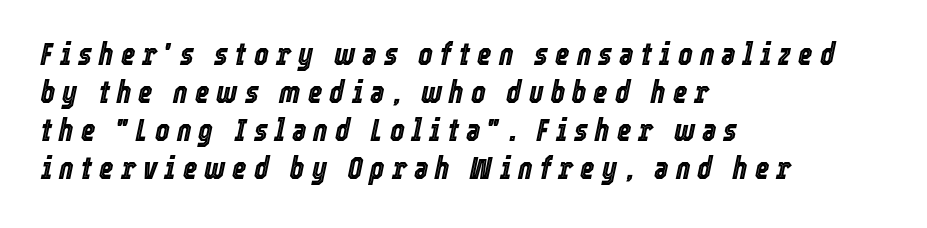
Q: Is the text italic (slanted)? A: Yes, it leans right by about 12 degrees.
Q: Is the text underlined? A: No.
Q: How is the paragraph aligned? A: Left-aligned.
Q: Is the spacing between letters normal or unusually wide? A: Unusually wide.
Q: Width (condensed, normal, or wide)? A: Condensed.
Q: x-height? A: Medium.
Q: Monospaced? A: No.
